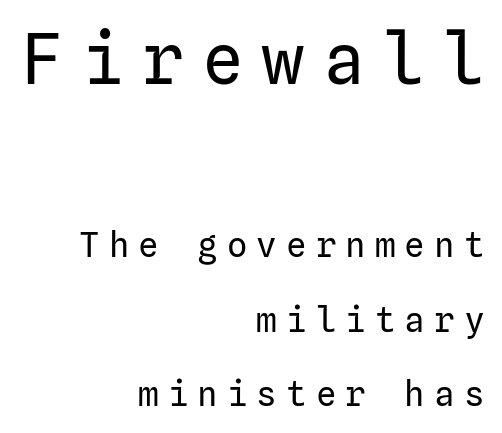
Is the block centered? No — it sits flush against the right margin. The first block has been scaled up relative to the second. The strokes carry an ordinary text weight at most. The glyphs in this specimen are sans serif. Posture: upright roman.
